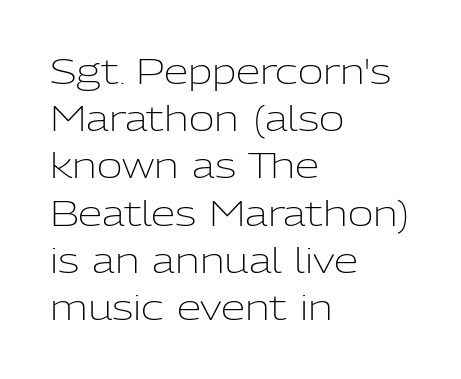
{"serif": "no", "italic": "no", "bold": "no", "weight": "light", "width": "normal", "stroke_contrast": "low", "x_height": "medium", "monospaced": "no", "underline": "no", "align": "left", "line_spacing": "normal", "line_spacing_ratio": 1.35, "letter_spacing": "normal", "letter_spacing_em": 0.0, "glyph_px": 35}
